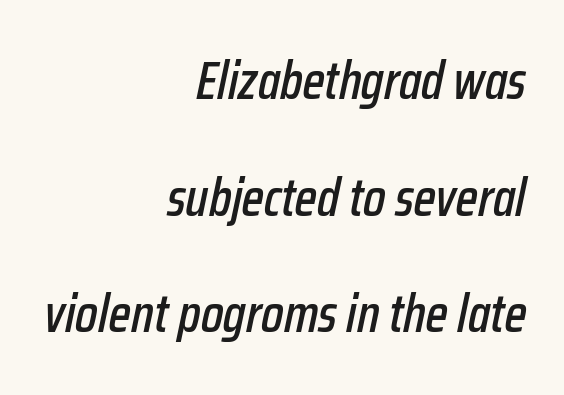
Q: Is the text italic (slanted)? A: Yes, it leans right by about 12 degrees.
Q: Is the text underlined? A: No.
Q: How is the paragraph aligned? A: Right-aligned.
Q: Is the spacing between letters normal or unusually wide? A: Normal.
Q: Is the spacing between lines tight, normal or loose? A: Loose.
Q: Width (condensed, normal, or wide)? A: Condensed.
Q: Stroke contrast? A: Low.
Q: x-height? A: Medium.
Q: Monospaced? A: No.
